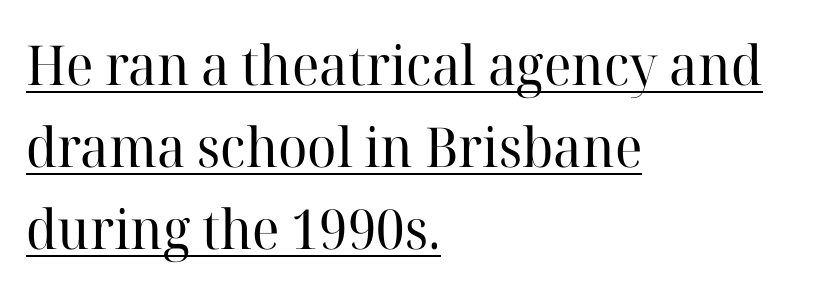
The image shows 55 px regular-weight serif type, upright; set left-aligned, normal line spacing (1.49x), normal letter spacing, underlined; high stroke contrast and a medium x-height.
